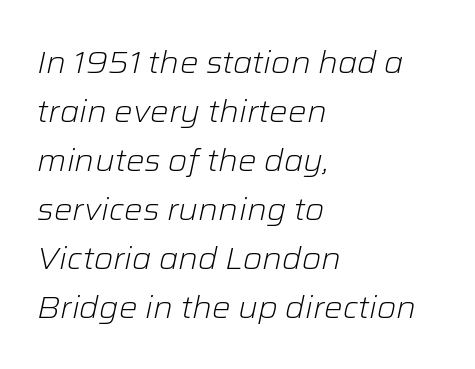
Q: Is the text bold? A: No.
Q: Is the text italic (slanted)? A: Yes, it leans right by about 12 degrees.
Q: Is the text underlined? A: No.
Q: How is the paragraph aligned? A: Left-aligned.
Q: Is the spacing between letters normal or unusually wide? A: Normal.
Q: Is the spacing between lines tight, normal or loose? A: Normal.
Q: Width (condensed, normal, or wide)? A: Normal.
Q: Stroke contrast? A: Low.
Q: x-height? A: Medium.
Q: Monospaced? A: No.
